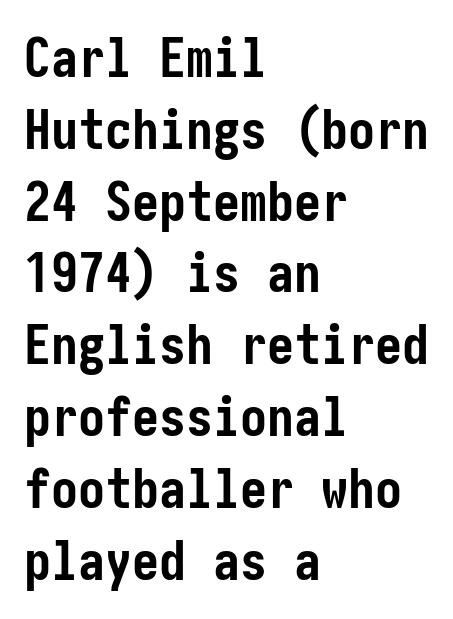
{"serif": "no", "italic": "no", "bold": "yes", "weight": "semibold", "width": "condensed", "stroke_contrast": "low", "x_height": "medium", "underline": "no", "align": "left", "line_spacing": "normal", "line_spacing_ratio": 1.33, "letter_spacing": "normal", "letter_spacing_em": 0.0, "glyph_px": 54}
